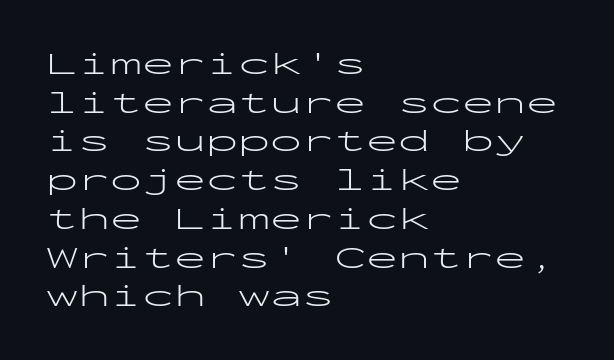
Q: Is the text bold? A: No.
Q: Is the text italic (slanted)? A: No, it is upright.
Q: Is the typeface a serif or a sans-serif typeface? A: Sans-serif.
Q: Is the text underlined? A: No.
Q: How is the paragraph aligned? A: Left-aligned.
Q: Is the spacing between letters normal or unusually wide? A: Normal.
Q: Width (condensed, normal, or wide)? A: Wide.
Q: Stroke contrast? A: Low.
Q: x-height? A: Medium.
Q: Monospaced? A: Yes.
